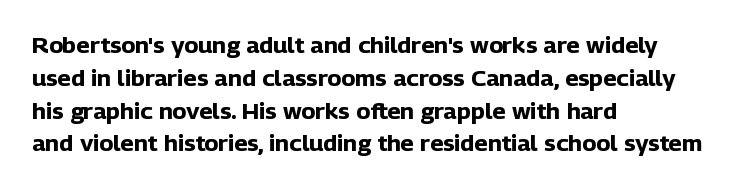
{"italic": "no", "bold": "yes", "underline": "no", "align": "left", "line_spacing": "normal", "line_spacing_ratio": 1.56, "letter_spacing": "normal", "letter_spacing_em": 0.0, "glyph_px": 21}
